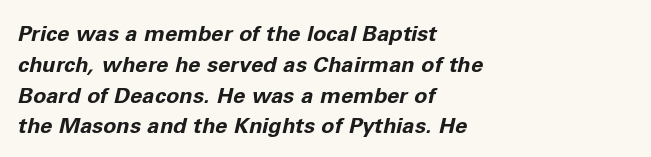
The gap between lines stays unmarked. Here the glyphs are tracked normally, forming tight word shapes. Layout note: lines flush left. These lines sit exactly where default settings would place them.
